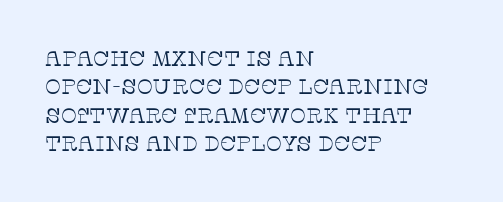
{"italic": "no", "bold": "no", "underline": "no", "align": "left", "line_spacing": "normal", "line_spacing_ratio": 1.35, "letter_spacing": "normal", "letter_spacing_em": 0.0, "glyph_px": 21}
